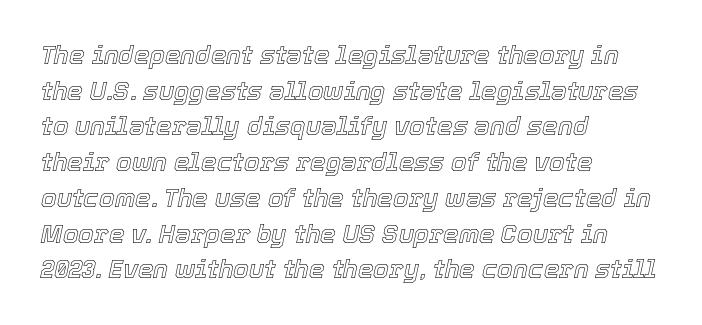
The image shows 25 px text type, italic (leaning right); set left-aligned, normal line spacing (1.43x), normal letter spacing, not underlined.
